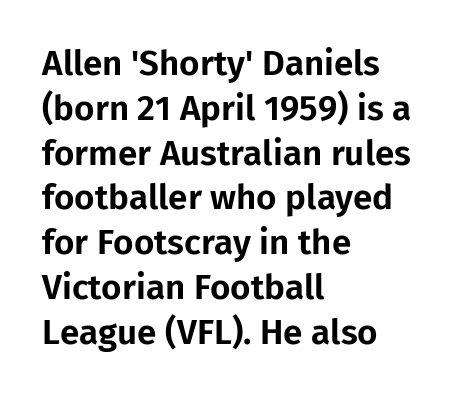
The image shows 35 px sans-serif type, upright; set left-aligned, normal line spacing (1.28x), normal letter spacing, not underlined; low stroke contrast and a medium x-height.
